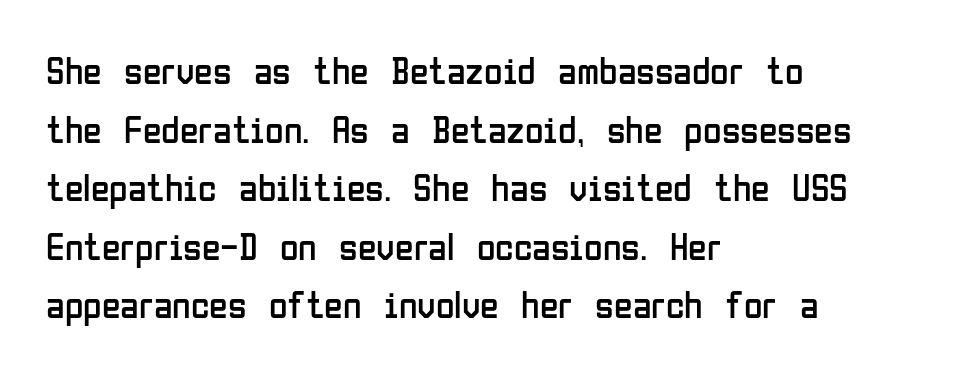
{"serif": "no", "italic": "no", "bold": "no", "weight": "regular", "width": "condensed", "stroke_contrast": "low", "x_height": "medium", "monospaced": "no", "underline": "no", "align": "left", "line_spacing": "normal", "line_spacing_ratio": 1.54, "letter_spacing": "normal", "letter_spacing_em": 0.0, "glyph_px": 38}
